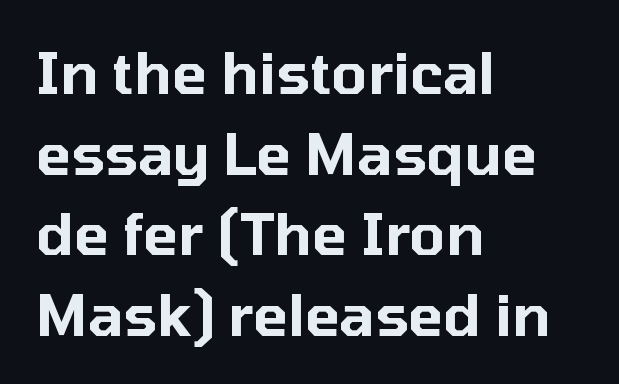
The image shows 58 px sans-serif type, upright; set left-aligned, normal line spacing (1.39x), normal letter spacing, not underlined; low stroke contrast and a medium x-height.
